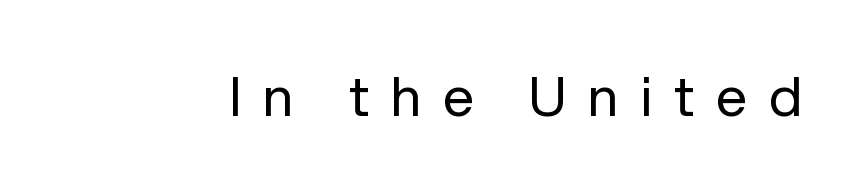
Note the varied advance widths — an 'i' is clearly narrower than an 'm'. Letters have the restrained weight of plain body copy at most. Notice how the stems are strictly vertical — no italics here. These lines have a slow, spaced-out rhythm from letter to letter. Nope, no serifs anywhere on these letters.
